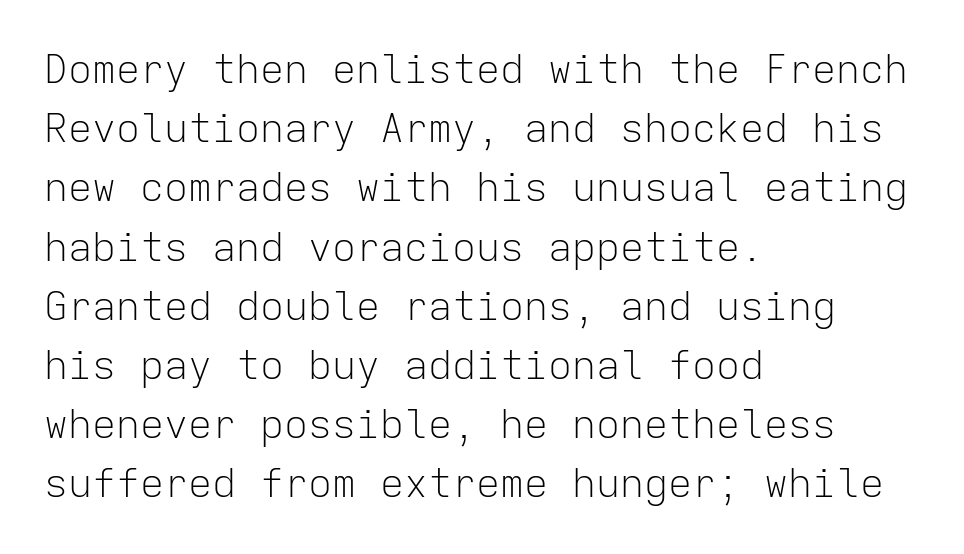
Q: Is the text bold? A: No.
Q: Is the text italic (slanted)? A: No, it is upright.
Q: Is the typeface a serif or a sans-serif typeface? A: Sans-serif.
Q: Is the text underlined? A: No.
Q: How is the paragraph aligned? A: Left-aligned.
Q: Is the spacing between letters normal or unusually wide? A: Normal.
Q: Is the spacing between lines tight, normal or loose? A: Normal.
Q: Width (condensed, normal, or wide)? A: Normal.
Q: Stroke contrast? A: Low.
Q: x-height? A: Medium.
Q: Monospaced? A: Yes.
